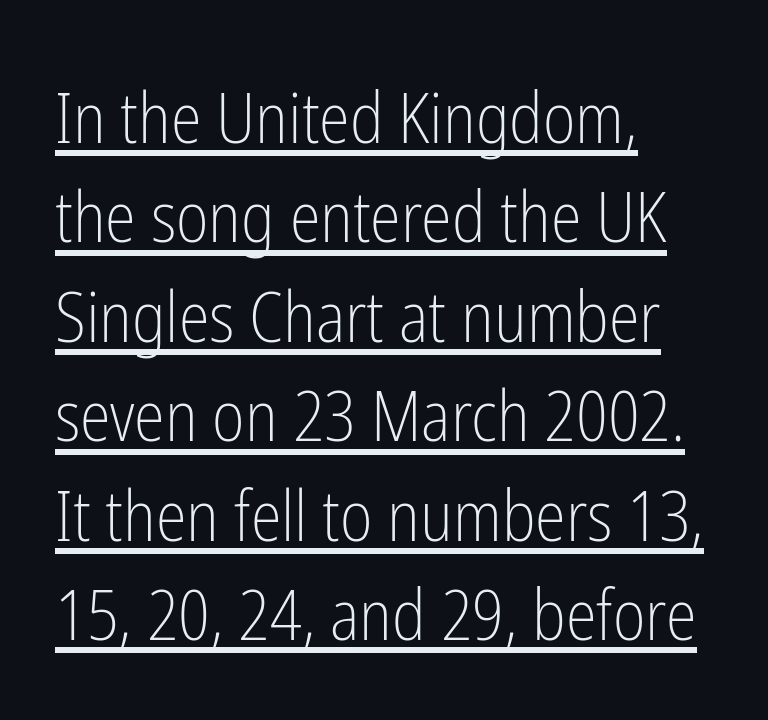
Are there feet on the stems? There aren't — it's a sans. This sample keeps an unexceptional amount of space between lines. The face used here is rendered with its standard letterfit. These lines stack with their left ends in a neat column. This sample carries an underscore along the baseline area.
